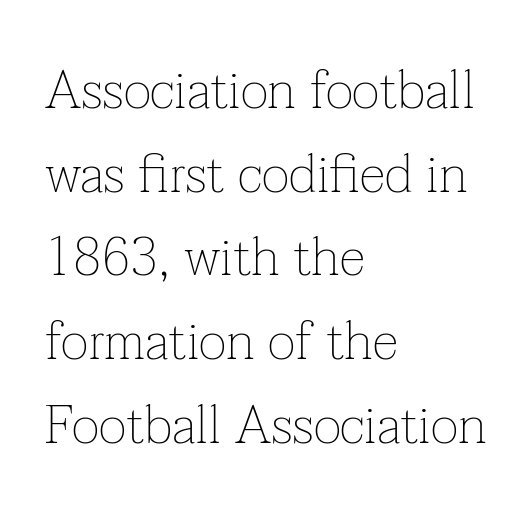
The image shows 53 px thin serif type, upright; set left-aligned, normal line spacing (1.58x), normal letter spacing, not underlined; low stroke contrast and a medium x-height.
